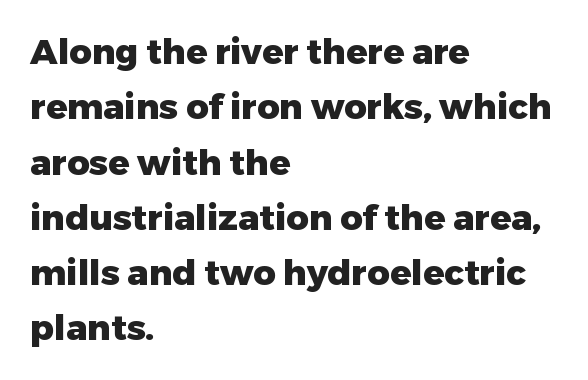
The image shows 35 px heavy sans-serif type, upright; set left-aligned, normal line spacing (1.58x), normal letter spacing, not underlined; low stroke contrast and a medium x-height.
